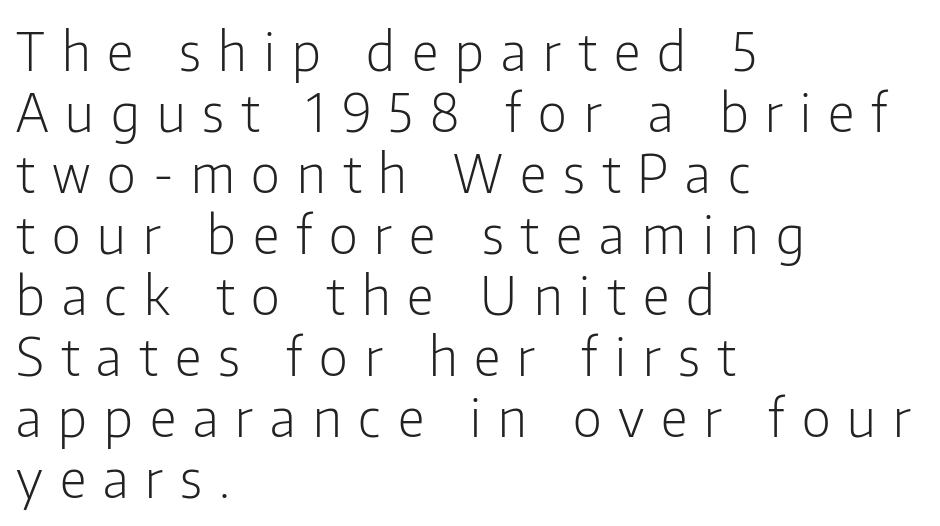
Q: Is the text bold? A: No.
Q: Is the text italic (slanted)? A: No, it is upright.
Q: Is the typeface a serif or a sans-serif typeface? A: Sans-serif.
Q: Is the text underlined? A: No.
Q: How is the paragraph aligned? A: Left-aligned.
Q: Is the spacing between letters normal or unusually wide? A: Unusually wide.
Q: Is the spacing between lines tight, normal or loose? A: Tight.
Q: Width (condensed, normal, or wide)? A: Condensed.
Q: Stroke contrast? A: Low.
Q: x-height? A: Medium.
Q: Monospaced? A: No.
